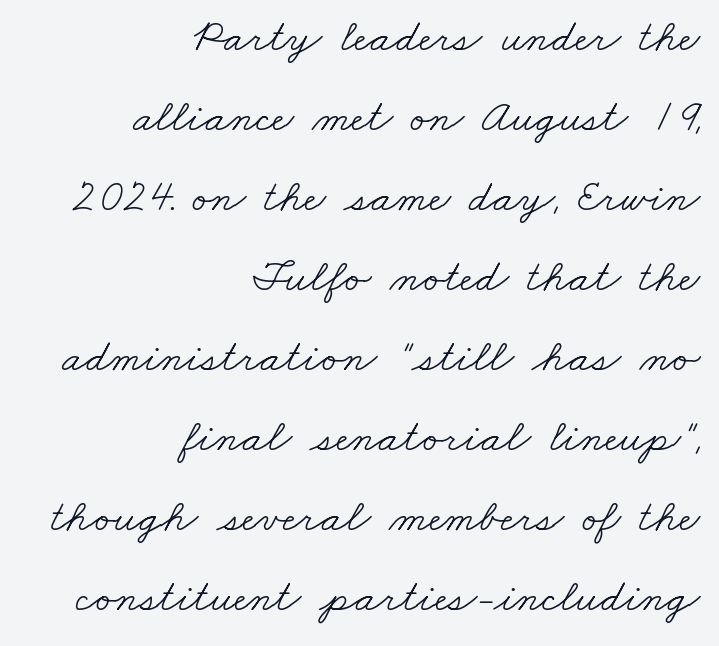
Q: Is the text bold? A: No.
Q: Is the typeface a serif or a sans-serif typeface? A: Serif.
Q: Is the text underlined? A: No.
Q: How is the paragraph aligned? A: Right-aligned.
Q: Is the spacing between letters normal or unusually wide? A: Normal.
Q: Width (condensed, normal, or wide)? A: Wide.
Q: Stroke contrast? A: Low.
Q: x-height? A: Small.
Q: Monospaced? A: No.
